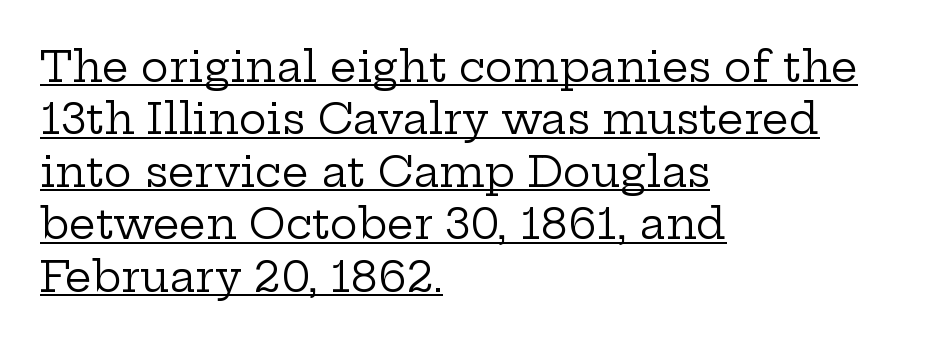
{"serif": "yes", "italic": "no", "bold": "no", "weight": "regular", "width": "wide", "stroke_contrast": "low", "x_height": "medium", "monospaced": "no", "underline": "yes", "align": "left", "line_spacing": "normal", "line_spacing_ratio": 1.25, "letter_spacing": "normal", "letter_spacing_em": 0.0, "glyph_px": 42}
